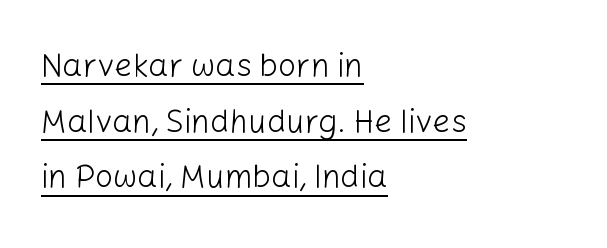
{"serif": "no", "italic": "no", "bold": "no", "weight": "light", "width": "normal", "stroke_contrast": "low", "x_height": "medium", "monospaced": "no", "underline": "yes", "align": "left", "line_spacing_ratio": 1.74, "letter_spacing": "normal", "letter_spacing_em": 0.0, "glyph_px": 32}
